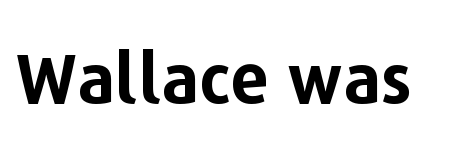
{"serif": "no", "italic": "no", "bold": "yes", "weight": "bold", "width": "normal", "stroke_contrast": "low", "x_height": "medium", "monospaced": "no", "underline": "no", "letter_spacing": "normal", "letter_spacing_em": 0.0, "glyph_px": 68}
